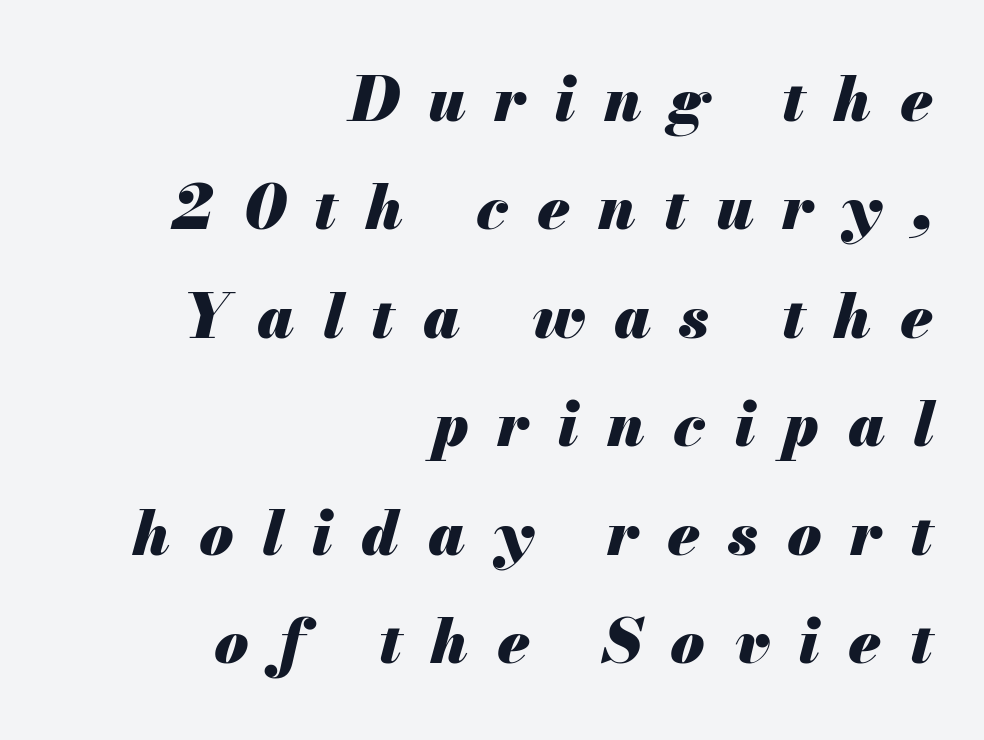
Q: Is the text bold? A: Yes.
Q: Is the text italic (slanted)? A: Yes, it leans right by about 13 degrees.
Q: Is the text underlined? A: No.
Q: How is the paragraph aligned? A: Right-aligned.
Q: Is the spacing between letters normal or unusually wide? A: Unusually wide.
Q: Width (condensed, normal, or wide)? A: Normal.
Q: Stroke contrast? A: Medium.
Q: x-height? A: Small.
Q: Monospaced? A: No.
